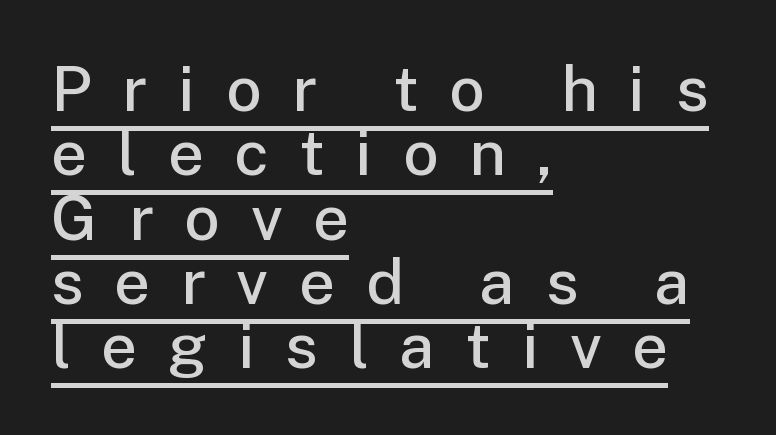
{"serif": "no", "italic": "no", "bold": "semi", "weight": "semibold", "width": "normal", "stroke_contrast": "low", "x_height": "medium", "monospaced": "no", "underline": "yes", "align": "left", "line_spacing": "tight", "line_spacing_ratio": 1.02, "letter_spacing": "wide", "letter_spacing_em": 0.49, "glyph_px": 63}
